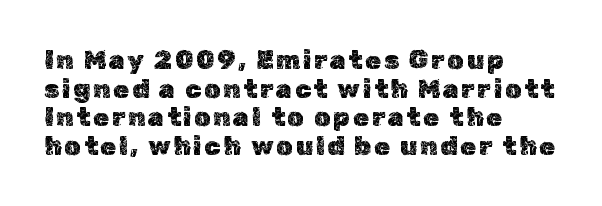
Q: Is the text italic (slanted)? A: No, it is upright.
Q: Is the text underlined? A: No.
Q: How is the paragraph aligned? A: Left-aligned.
Q: Is the spacing between lines tight, normal or loose? A: Tight.
